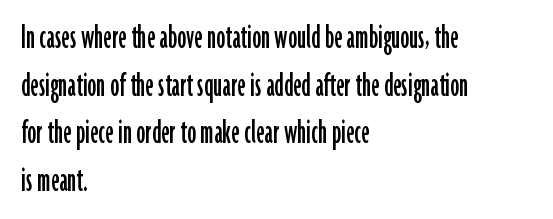
In terms of leading, this rendering sits right in the middle. Ascenders rise straight up at ninety degrees. Regarding serifs, this sample does without them. Note the varied advance widths — an 'i' is clearly narrower than an 'm'. What stands out about the letter spacing? Nothing — it is the standard amount.
